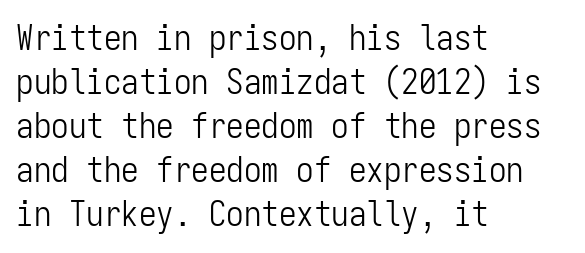
The image shows 35 px light, condensed sans-serif type, upright, monospaced; set left-aligned, normal line spacing (1.26x), normal letter spacing, not underlined; low stroke contrast and a medium x-height.
